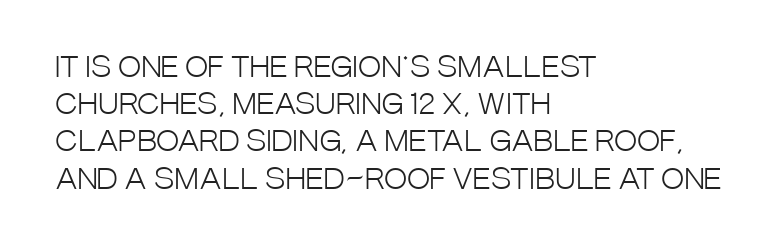
Summary of vertical rhythm: regular, with standard interline spacing. The horizontal fit of the characters is conventional and even. Is the block centered? No — it sits flush against the left margin. Check under the words: just untouched page. Note the varied advance widths — an 'i' is clearly narrower than an 'm'.
